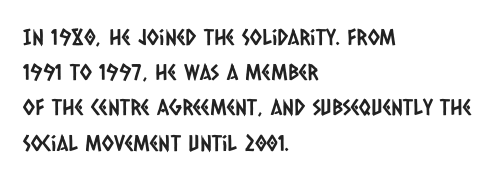
The image shows 22 px text type; set left-aligned, normal line spacing (1.6x), normal letter spacing, not underlined.
